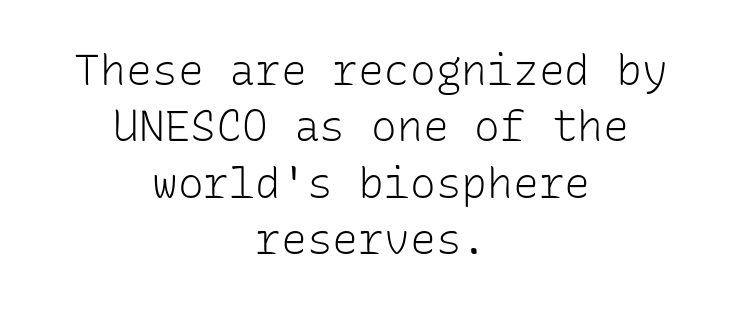
{"serif": "no", "italic": "no", "bold": "no", "weight": "light", "width": "normal", "stroke_contrast": "low", "x_height": "medium", "monospaced": "yes", "underline": "no", "align": "center", "line_spacing": "normal", "line_spacing_ratio": 1.31, "letter_spacing": "normal", "letter_spacing_em": 0.0, "glyph_px": 43}
